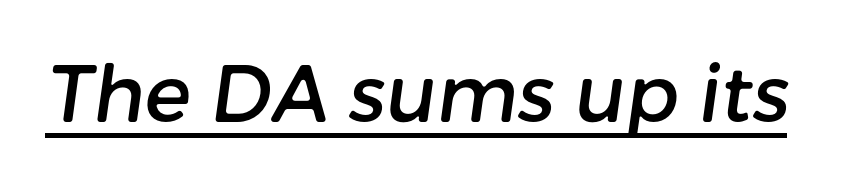
Varying glyph widths throughout — classic text-font behaviour. Quick note: underline on. Glyph-to-glyph distance matches everyday printed text. The font family rendered here belongs to the sans-serif group.
